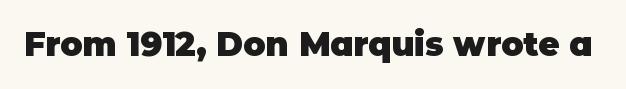
{"serif": "no", "italic": "no", "bold": "yes", "weight": "heavy", "width": "normal", "stroke_contrast": "low", "x_height": "large", "monospaced": "no", "underline": "no", "letter_spacing": "normal", "letter_spacing_em": 0.0, "glyph_px": 33}
